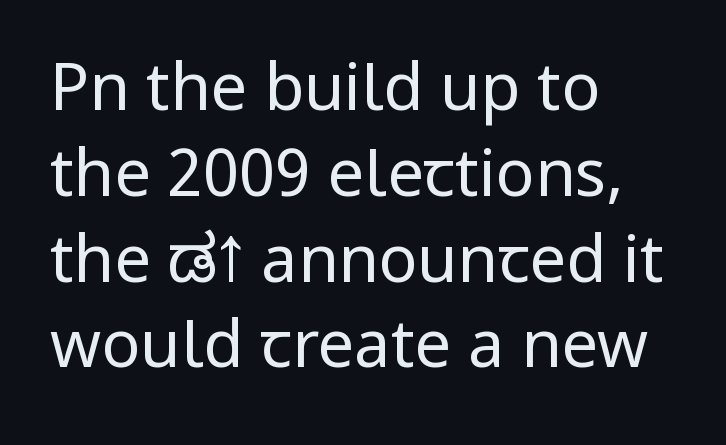
Q: Is the text bold? A: No.
Q: Is the text italic (slanted)? A: No, it is upright.
Q: Is the typeface a serif or a sans-serif typeface? A: Sans-serif.
Q: Is the text underlined? A: No.
Q: How is the paragraph aligned? A: Left-aligned.
Q: Is the spacing between letters normal or unusually wide? A: Normal.
Q: Is the spacing between lines tight, normal or loose? A: Normal.
Q: Width (condensed, normal, or wide)? A: Condensed.
Q: Stroke contrast? A: Low.
Q: x-height? A: Large.
Q: Monospaced? A: No.
